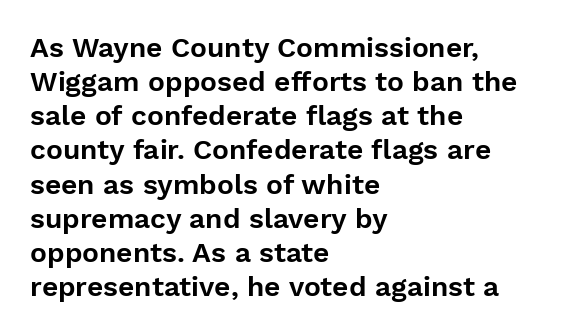
Q: Is the text italic (slanted)? A: No, it is upright.
Q: Is the typeface a serif or a sans-serif typeface? A: Sans-serif.
Q: Is the text underlined? A: No.
Q: How is the paragraph aligned? A: Left-aligned.
Q: Is the spacing between letters normal or unusually wide? A: Normal.
Q: Width (condensed, normal, or wide)? A: Normal.
Q: Stroke contrast? A: Low.
Q: x-height? A: Medium.
Q: Monospaced? A: No.
